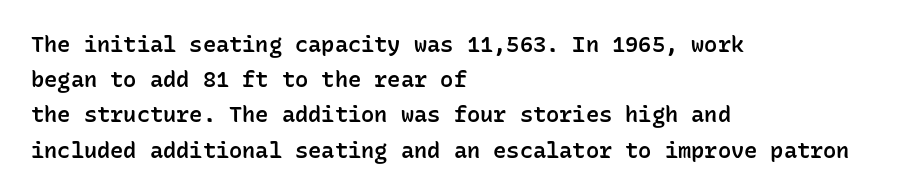
The ragged edge is on the right, which tells us the setting is flush left. If you measured baseline to baseline, you'd find a middling distance. Underlining? Definitely not there. The letters are semibold — heavier than regular but short of a full bold. Style check: upright. Inter-character spacing is left at the font's built-in metrics.
